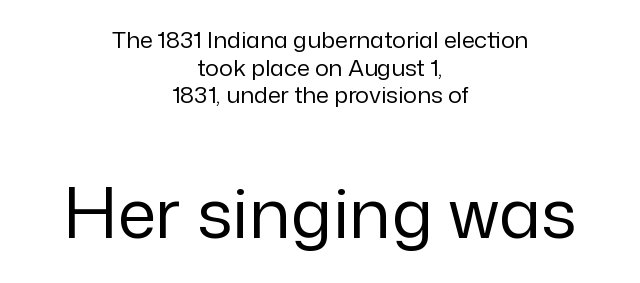
Clear beneath every line of the passage. There is no visible air inserted between adjacent glyphs. This is roman type, the default non-slanted kind. Each letter keeps its own natural width here, so spacing adapts to shape. Each line is balanced around a shared central axis.
